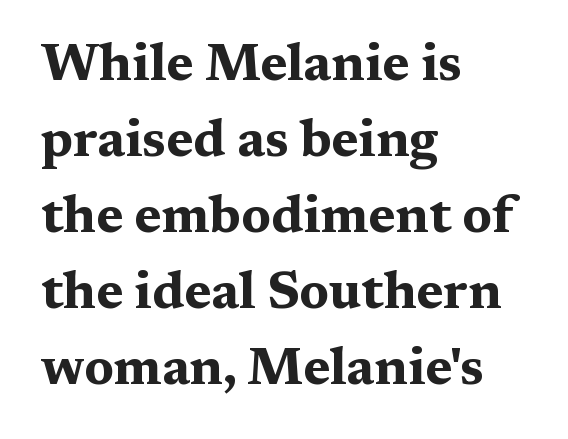
Think of a printed novel: that variable character pitch is what you see here. The passage shown is not underscored anywhere. Vertically, the passage feels balanced, rows spaced as you'd expect. The paragraph has a hard left edge and a soft right edge.
